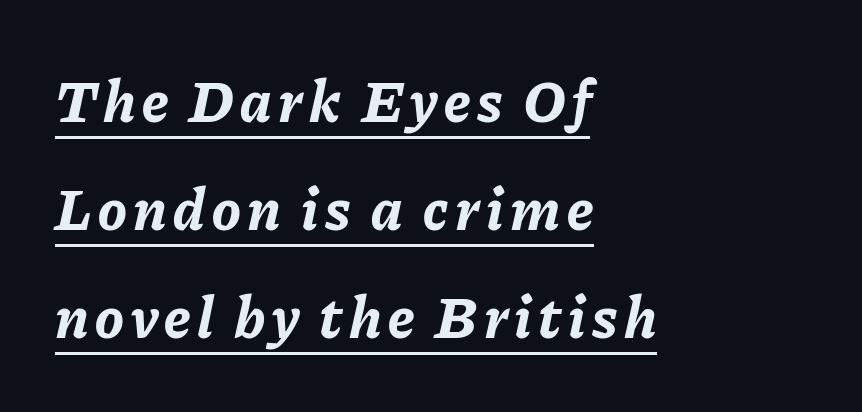
Q: Is the text bold? A: Yes.
Q: Is the text italic (slanted)? A: Yes, it leans right by about 11 degrees.
Q: Is the text underlined? A: Yes.
Q: How is the paragraph aligned? A: Left-aligned.
Q: Width (condensed, normal, or wide)? A: Normal.
Q: Stroke contrast? A: Low.
Q: x-height? A: Medium.
Q: Monospaced? A: No.
